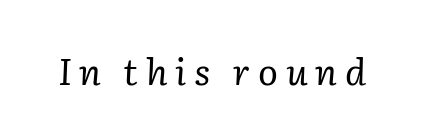
The image shows 37 px regular-weight serif type, italic (leaning right); set unusually wide letter spacing (+0.21 em), not underlined; low stroke contrast and a medium x-height.
